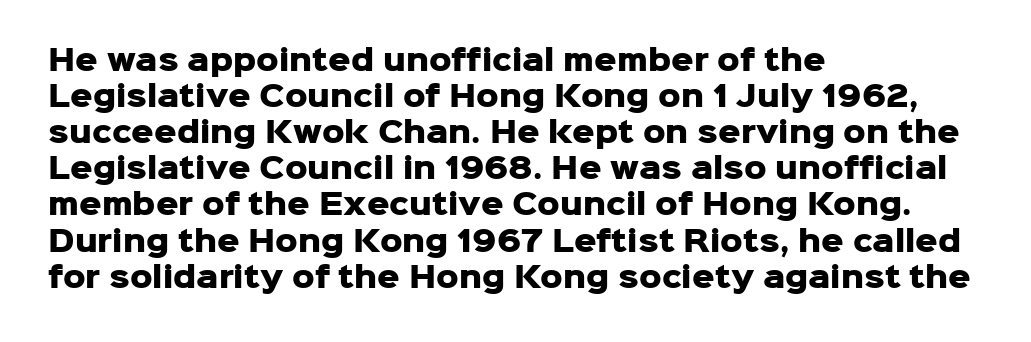
The image shows 28 px heavy sans-serif type, upright; set left-aligned, normal line spacing (1.29x), normal letter spacing, not underlined; low stroke contrast and a medium x-height.
